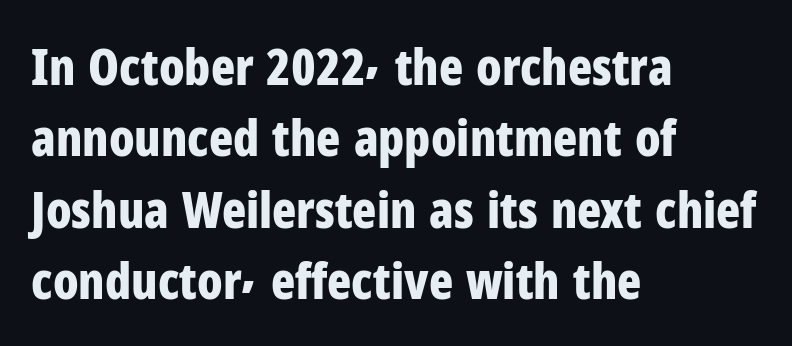
Q: Is the text bold? A: Yes.
Q: Is the text italic (slanted)? A: No, it is upright.
Q: Is the typeface a serif or a sans-serif typeface? A: Sans-serif.
Q: Is the text underlined? A: No.
Q: How is the paragraph aligned? A: Left-aligned.
Q: Is the spacing between letters normal or unusually wide? A: Normal.
Q: Is the spacing between lines tight, normal or loose? A: Normal.
Q: Width (condensed, normal, or wide)? A: Condensed.
Q: Stroke contrast? A: Low.
Q: x-height? A: Medium.
Q: Monospaced? A: No.
